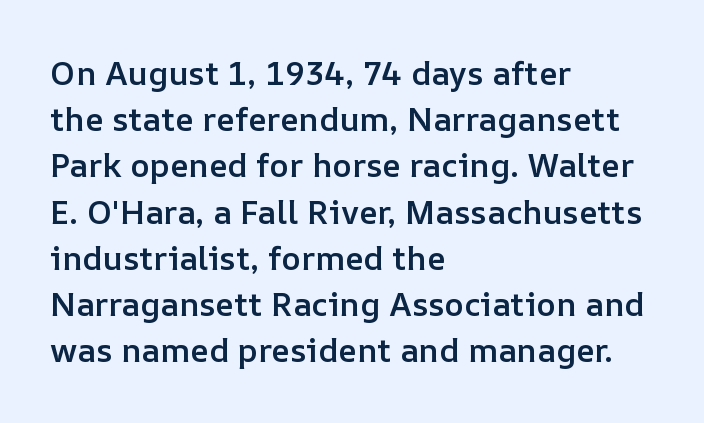
{"italic": "no", "bold": "semi", "weight": "semibold", "width": "normal", "stroke_contrast": "low", "x_height": "medium", "monospaced": "no", "underline": "no", "align": "left", "line_spacing": "normal", "line_spacing_ratio": 1.4, "letter_spacing": "normal", "letter_spacing_em": 0.0, "glyph_px": 33}
